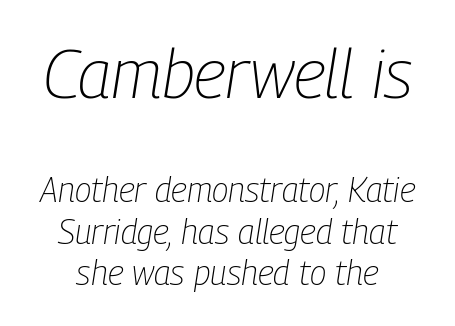
Q: Is the text bold? A: No.
Q: Is the text italic (slanted)? A: Yes, it leans right by about 9 degrees.
Q: Is the text underlined? A: No.
Q: Is the spacing between letters normal or unusually wide? A: Normal.
Q: Which block of text is set in a larger size, the first (top) or the second (bottom)? A: The first (top) one.
Q: Width (condensed, normal, or wide)? A: Condensed.
Q: Stroke contrast? A: Low.
Q: x-height? A: Medium.
Q: Monospaced? A: No.
